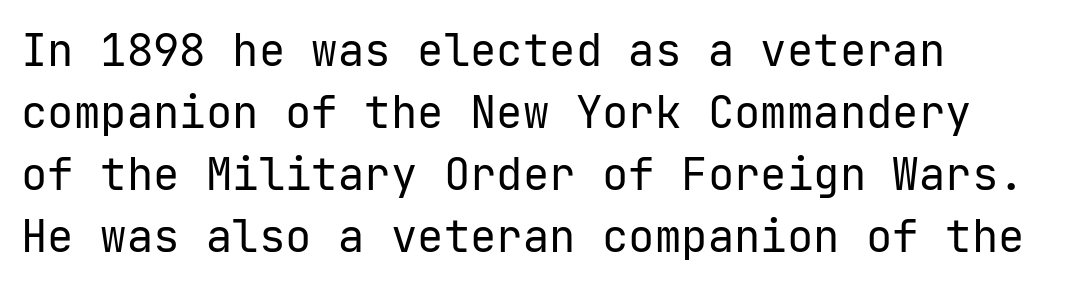
Q: Is the text bold? A: No.
Q: Is the text italic (slanted)? A: No, it is upright.
Q: Is the typeface a serif or a sans-serif typeface? A: Sans-serif.
Q: Is the text underlined? A: No.
Q: How is the paragraph aligned? A: Left-aligned.
Q: Is the spacing between letters normal or unusually wide? A: Normal.
Q: Is the spacing between lines tight, normal or loose? A: Normal.
Q: Width (condensed, normal, or wide)? A: Normal.
Q: Stroke contrast? A: Low.
Q: x-height? A: Medium.
